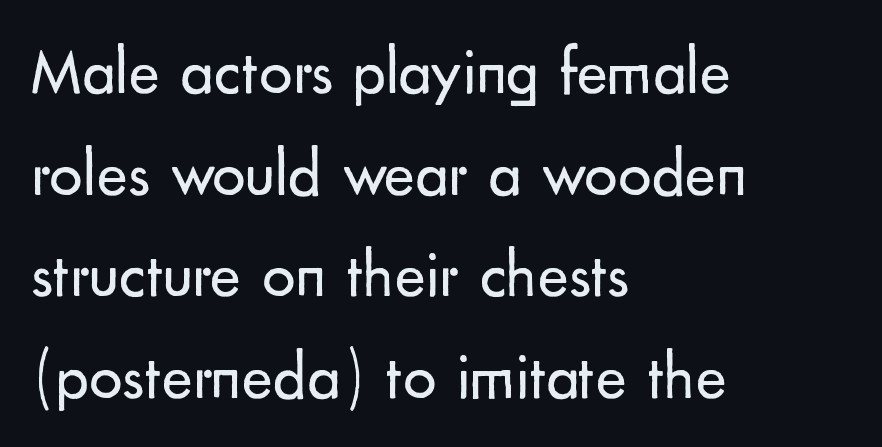
Q: Is the text bold? A: No.
Q: Is the text italic (slanted)? A: No, it is upright.
Q: Is the typeface a serif or a sans-serif typeface? A: Sans-serif.
Q: Is the text underlined? A: No.
Q: How is the paragraph aligned? A: Left-aligned.
Q: Is the spacing between letters normal or unusually wide? A: Normal.
Q: Is the spacing between lines tight, normal or loose? A: Normal.
Q: Width (condensed, normal, or wide)? A: Normal.
Q: Stroke contrast? A: Low.
Q: x-height? A: Small.
Q: Monospaced? A: No.
